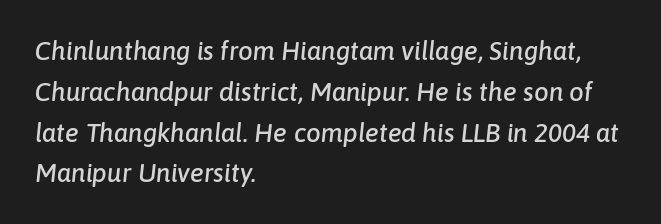
Slanted lettering throughout. Evenly set lines give the paragraph a standard silhouette. Short note: letters normally spaced. Check under the words: just untouched page. Typeset ragged right — the left edge is the straight one.
